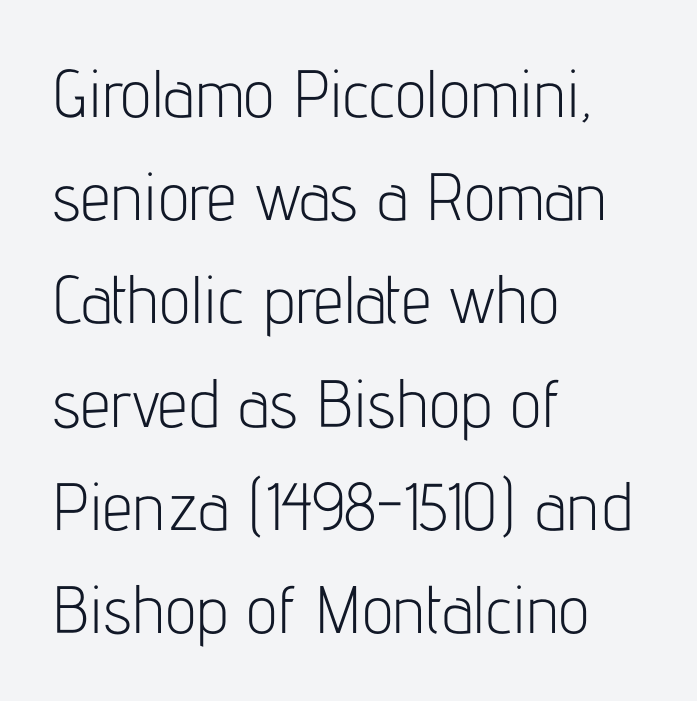
The image shows 67 px light, condensed sans-serif type, upright; set left-aligned, normal line spacing (1.54x), normal letter spacing, not underlined; low stroke contrast and a medium x-height.
